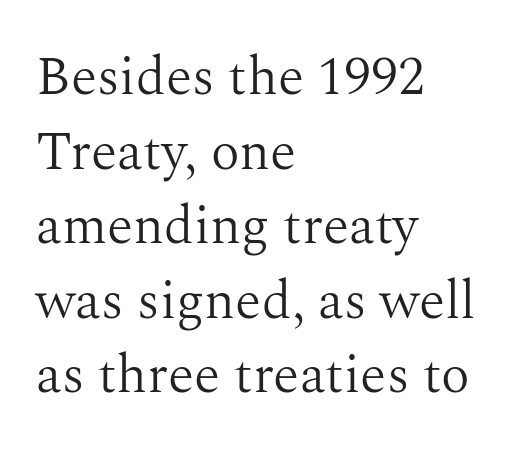
Q: Is the text bold? A: No.
Q: Is the text italic (slanted)? A: No, it is upright.
Q: Is the typeface a serif or a sans-serif typeface? A: Serif.
Q: Is the text underlined? A: No.
Q: How is the paragraph aligned? A: Left-aligned.
Q: Is the spacing between letters normal or unusually wide? A: Normal.
Q: Is the spacing between lines tight, normal or loose? A: Normal.
Q: Width (condensed, normal, or wide)? A: Normal.
Q: Stroke contrast? A: Medium.
Q: x-height? A: Medium.
Q: Monospaced? A: No.
